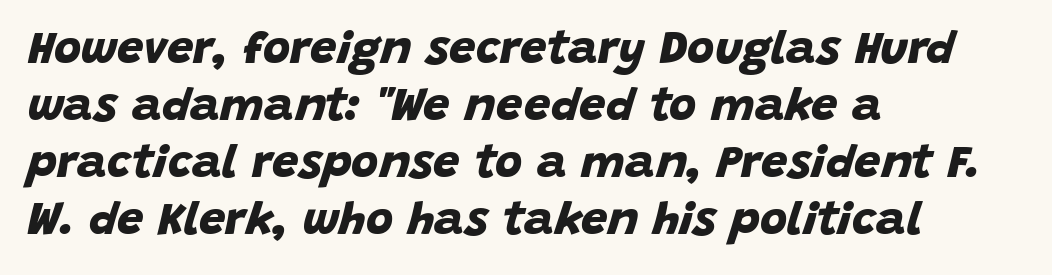
Q: Is the text bold? A: Yes.
Q: Is the typeface a serif or a sans-serif typeface? A: Sans-serif.
Q: Is the text underlined? A: No.
Q: How is the paragraph aligned? A: Left-aligned.
Q: Is the spacing between letters normal or unusually wide? A: Normal.
Q: Width (condensed, normal, or wide)? A: Normal.
Q: Stroke contrast? A: Low.
Q: x-height? A: Large.
Q: Monospaced? A: No.
